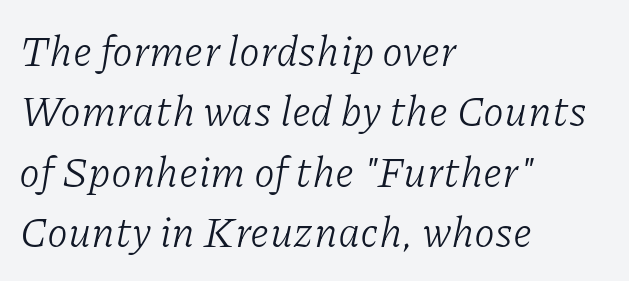
The image shows 42 px light serif type, italic (leaning right); set left-aligned, normal line spacing (1.44x), normal letter spacing, not underlined; low stroke contrast and a medium x-height.
